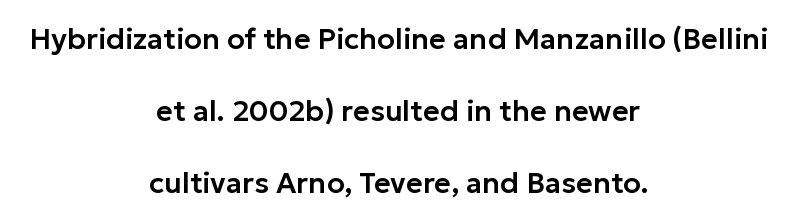
The image shows 29 px sans-serif type, upright; set centered, loose line spacing (2.48x), normal letter spacing, not underlined; low stroke contrast and a medium x-height.
